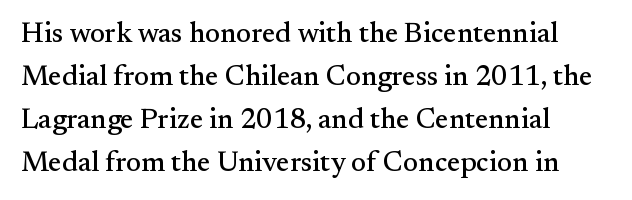
{"serif": "yes", "italic": "no", "width": "normal", "stroke_contrast": "medium", "x_height": "small", "monospaced": "no", "underline": "no", "align": "left", "line_spacing": "normal", "line_spacing_ratio": 1.53, "letter_spacing": "normal", "letter_spacing_em": 0.0, "glyph_px": 28}
